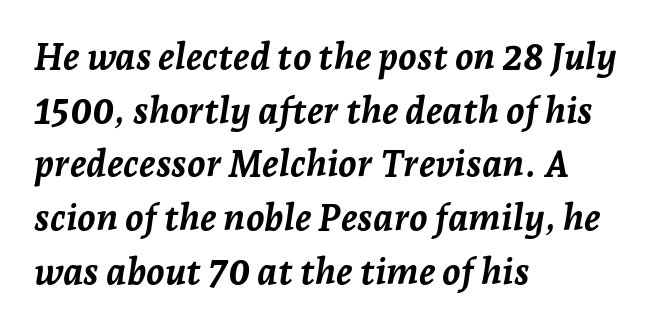
The image shows 37 px semibold type, italic (leaning right); set left-aligned, normal line spacing (1.45x), normal letter spacing, not underlined; low stroke contrast and a medium x-height.
